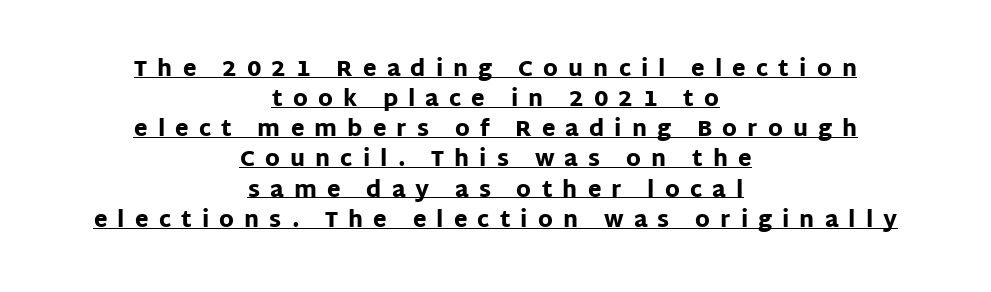
The image shows 22 px bold type, upright; set centered, normal line spacing (1.37x), unusually wide letter spacing (+0.46 em), underlined.
